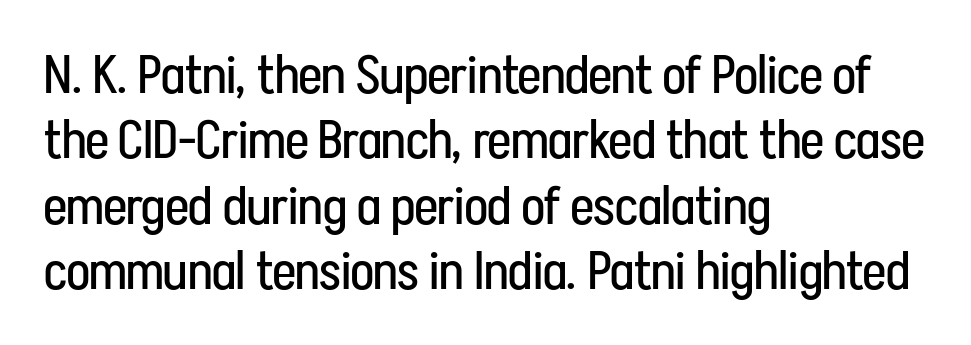
Q: Is the text bold? A: No.
Q: Is the text italic (slanted)? A: No, it is upright.
Q: Is the typeface a serif or a sans-serif typeface? A: Sans-serif.
Q: Is the text underlined? A: No.
Q: How is the paragraph aligned? A: Left-aligned.
Q: Is the spacing between letters normal or unusually wide? A: Normal.
Q: Width (condensed, normal, or wide)? A: Condensed.
Q: Stroke contrast? A: Low.
Q: x-height? A: Medium.
Q: Monospaced? A: No.
